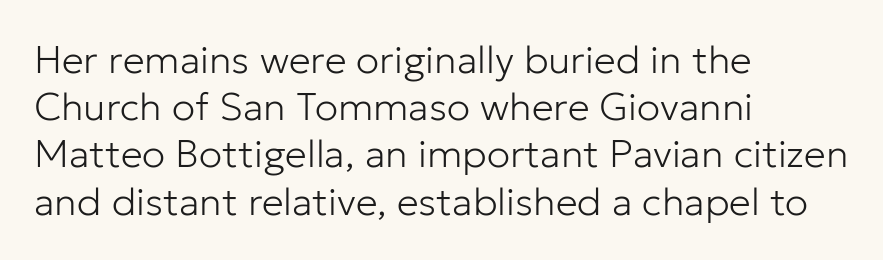
{"serif": "no", "italic": "no", "bold": "no", "weight": "light", "width": "normal", "stroke_contrast": "low", "x_height": "medium", "monospaced": "no", "underline": "no", "align": "left", "line_spacing_ratio": 1.21, "letter_spacing": "normal", "letter_spacing_em": 0.0, "glyph_px": 39}
